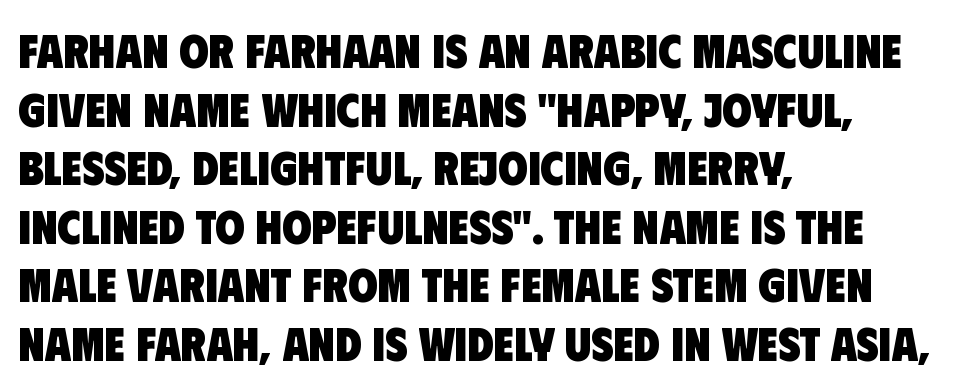
The image shows 48 px heavy, condensed sans-serif type; set left-aligned, line spacing 1.22x, normal letter spacing, not underlined; low stroke contrast and a large x-height.
